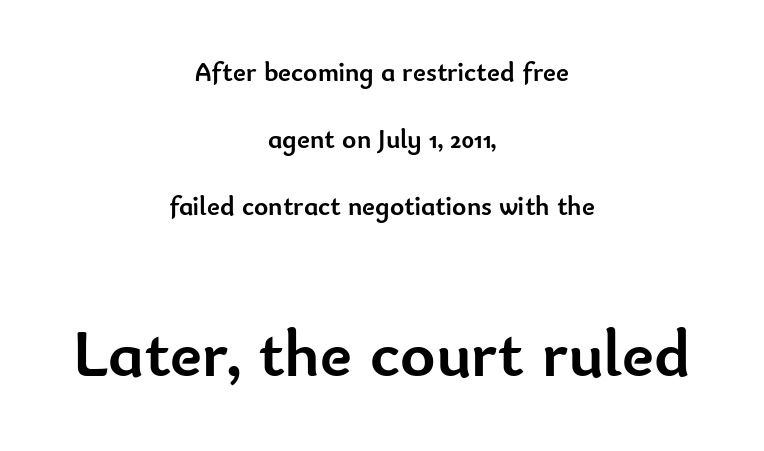
{"serif": "no", "italic": "no", "bold": "yes", "weight": "semibold", "width": "normal", "stroke_contrast": "low", "x_height": "small", "monospaced": "no", "underline": "no", "align": "center", "line_spacing": "loose", "line_spacing_ratio": 2.49, "letter_spacing": "normal", "letter_spacing_em": 0.0, "larger_block": "second", "size_ratio": 2.48, "glyph_px": 67}
